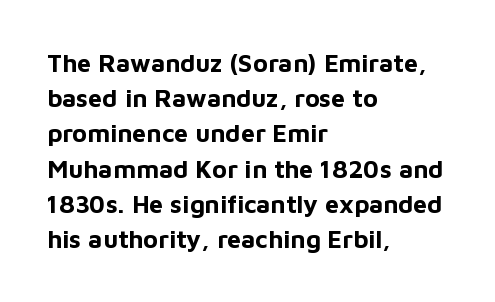
Here the glyphs are tracked normally, forming tight word shapes. Posture: upright roman. Plain, unruled lines of type. Leading matches the norm, producing a regular column.
